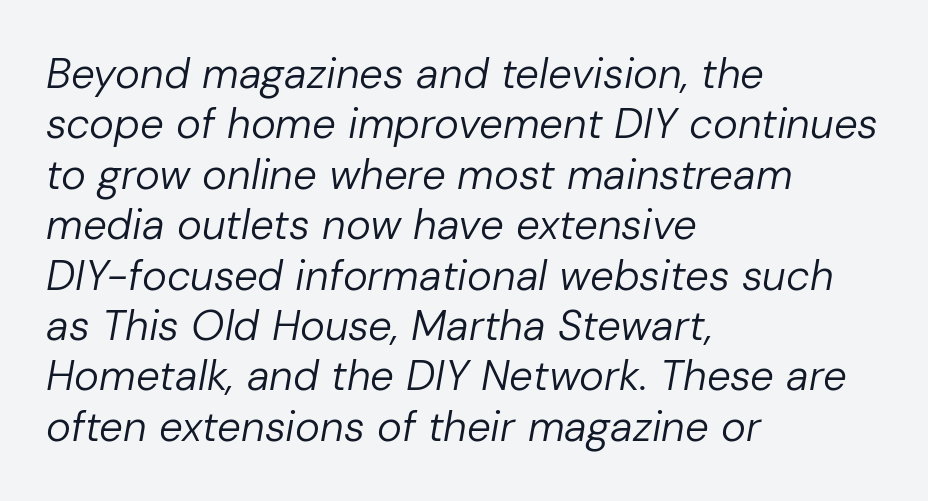
Q: Is the text bold? A: No.
Q: Is the text italic (slanted)? A: Yes, it leans right by about 10 degrees.
Q: Is the text underlined? A: No.
Q: How is the paragraph aligned? A: Left-aligned.
Q: Is the spacing between letters normal or unusually wide? A: Normal.
Q: Width (condensed, normal, or wide)? A: Normal.
Q: Stroke contrast? A: Low.
Q: x-height? A: Medium.
Q: Monospaced? A: No.
